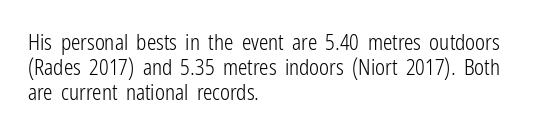
The letterforms sit shoulder to shoulder at normal distance. Typeset ragged right — the left edge is the straight one. The lettering holds an erect, upright posture throughout. Vertical stems look standard width or narrower in stroke. Beneath every word, the page is bare.
